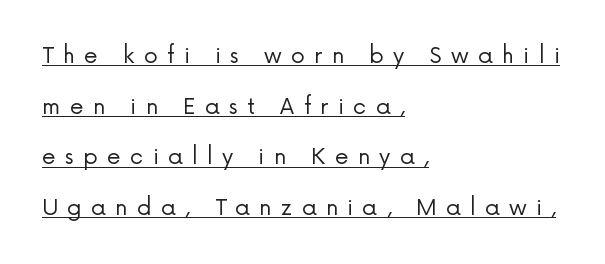
Q: Is the text bold? A: No.
Q: Is the text italic (slanted)? A: No, it is upright.
Q: Is the text underlined? A: Yes.
Q: How is the paragraph aligned? A: Left-aligned.
Q: Is the spacing between letters normal or unusually wide? A: Unusually wide.
Q: Is the spacing between lines tight, normal or loose? A: Loose.
